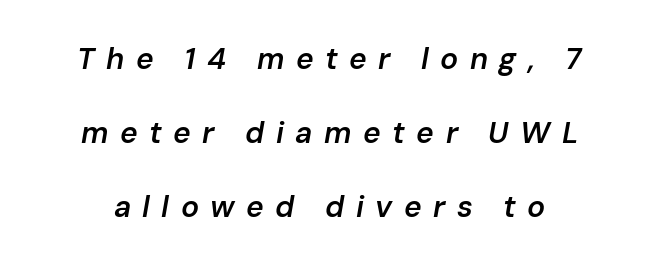
The image shows 30 px semibold type, italic (leaning right); set loose line spacing (2.47x), unusually wide letter spacing (+0.38 em), not underlined; low stroke contrast and a medium x-height.
